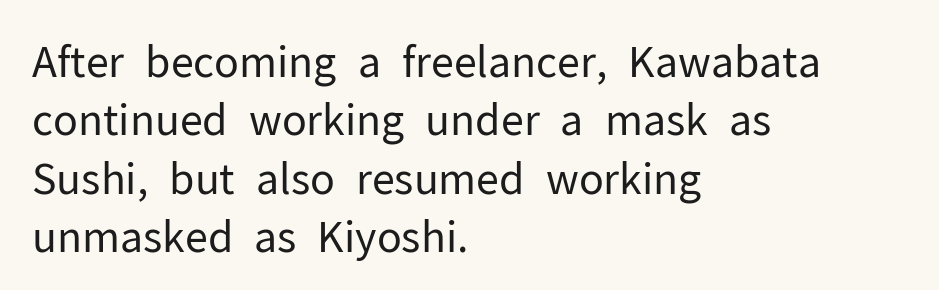
{"serif": "no", "italic": "no", "bold": "no", "weight": "regular", "width": "normal", "stroke_contrast": "low", "x_height": "medium", "monospaced": "no", "underline": "no", "align": "left", "line_spacing": "normal", "line_spacing_ratio": 1.39, "letter_spacing": "normal", "letter_spacing_em": 0.0, "glyph_px": 42}
